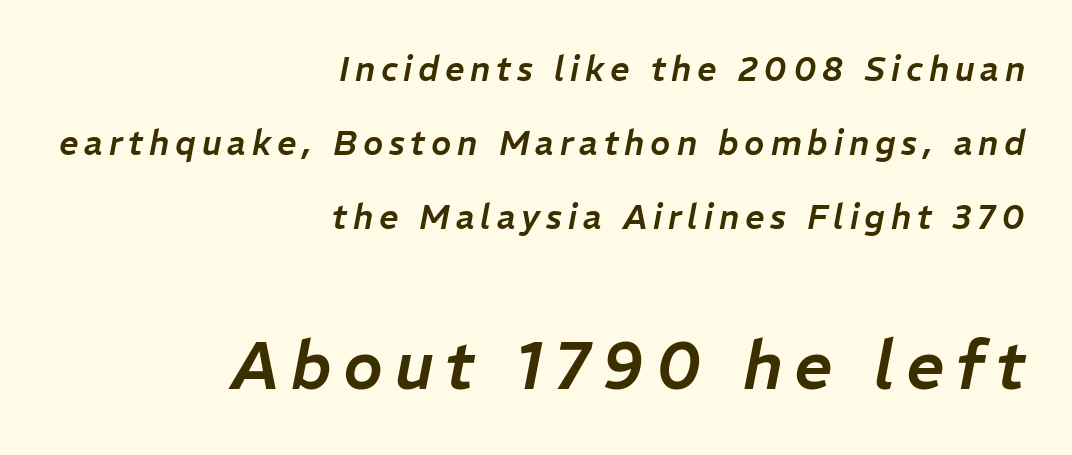
The face used here is proportionally spaced, like ordinary book or web type. The vertical gap from one line to the next is large. These lines are set flush right with a ragged left edge. Emphasis-style slanted type is in use.
